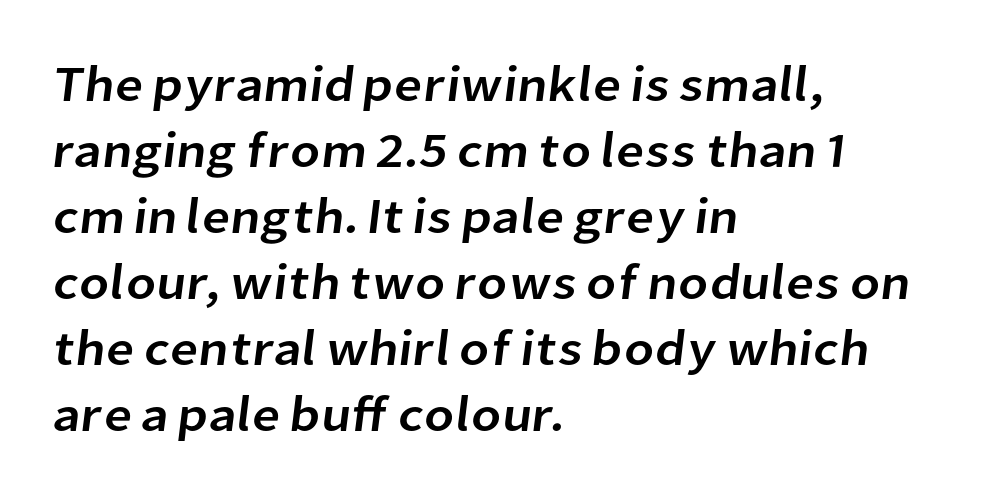
The image shows 50 px sans-serif type; set left-aligned, normal line spacing (1.32x), normal letter spacing, not underlined; low stroke contrast and a medium x-height.
